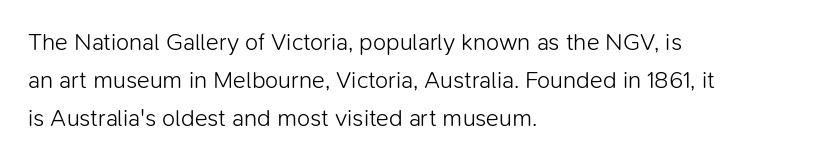
Is there much room between lines? A standard amount, neither cramped nor airy. A roman cut, with each character standing at attention. How are the letters spaced? Ordinarily, with no added tracking. This rendering features lettering with no underline. The paragraph shown leans on its left margin. The weight tops out at a normal text grade.
